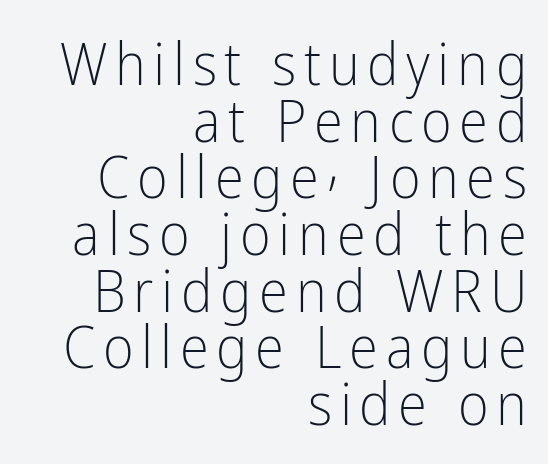
The image shows 59 px light, condensed sans-serif type, upright; set right-aligned, tight line spacing (0.96x), not underlined; low stroke contrast and a medium x-height.
